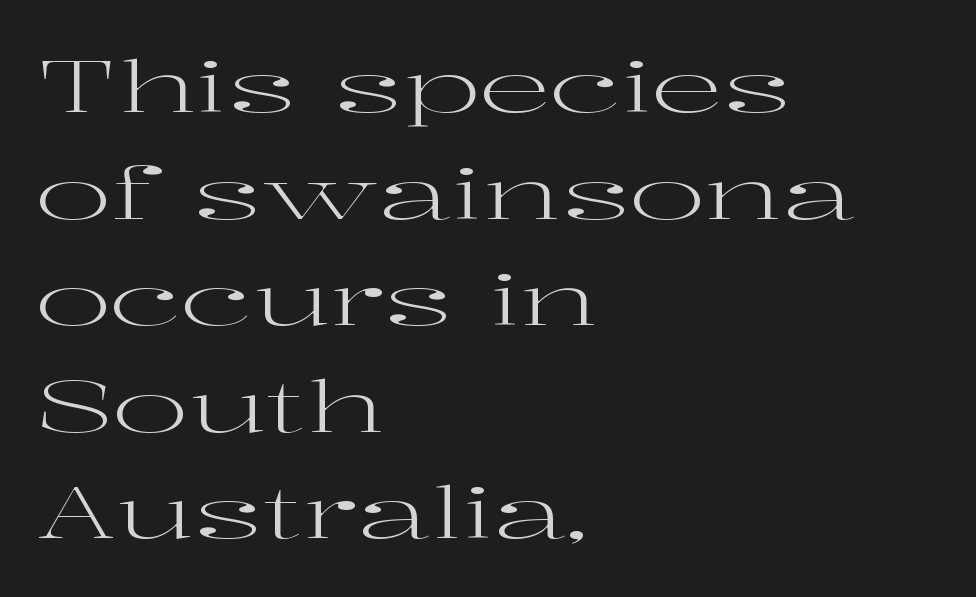
The image shows 72 px regular-weight, wide serif type, upright; set left-aligned, normal line spacing (1.48x), normal letter spacing, not underlined; high stroke contrast and a medium x-height.
